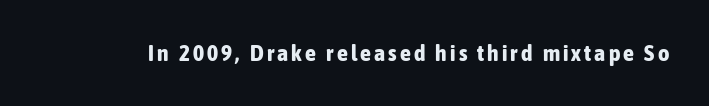
Weight check: bold — yes, fully. Rule under the text: the space is simply empty. Quick note: not italic, upright.
